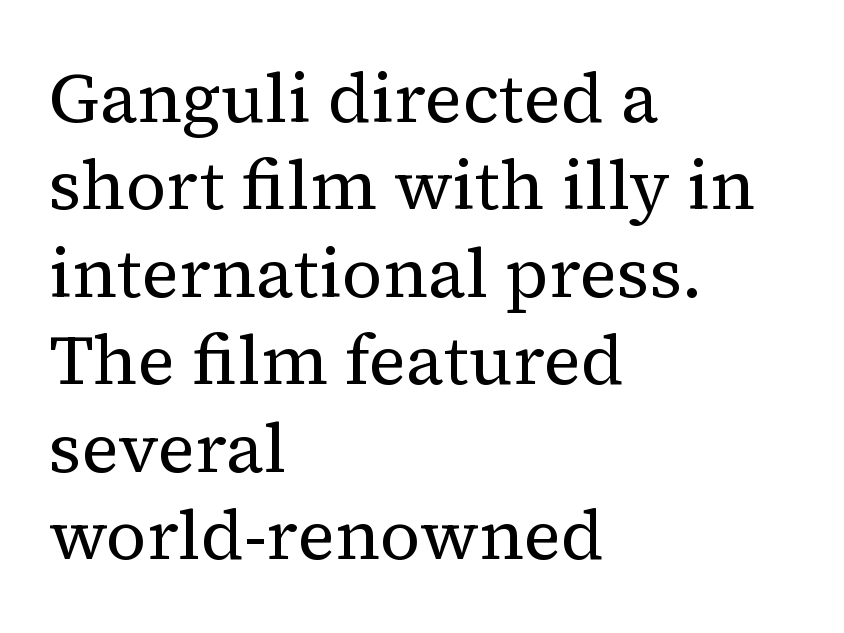
The image shows 70 px regular-weight serif type, upright; set left-aligned, normal line spacing (1.25x), normal letter spacing, not underlined; medium stroke contrast and a medium x-height.
